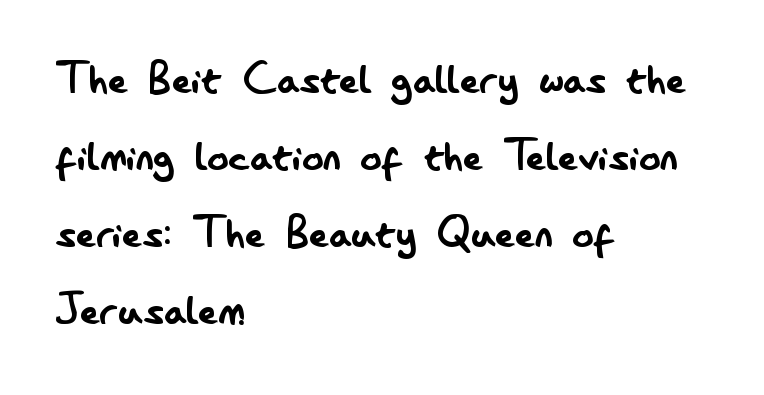
This sample uses an upright cut, with every glyph sitting square on the baseline. Proportional: the letters do not fall into vertical columns. The typeface has the unassuming heft of standard copy or less. Letterform terminals end flat and unadorned throughout the passage. Casual observation: everything's shoved over to the left.
